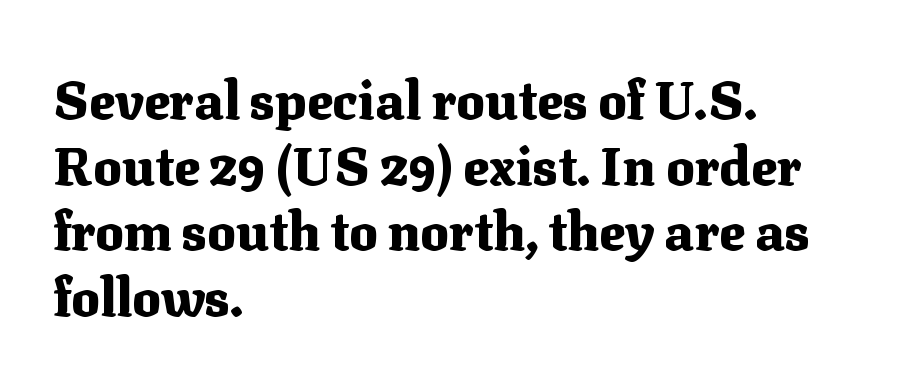
Q: Is the text bold? A: Yes.
Q: Is the text italic (slanted)? A: No, it is upright.
Q: Is the typeface a serif or a sans-serif typeface? A: Serif.
Q: Is the text underlined? A: No.
Q: How is the paragraph aligned? A: Left-aligned.
Q: Is the spacing between letters normal or unusually wide? A: Normal.
Q: Width (condensed, normal, or wide)? A: Normal.
Q: Stroke contrast? A: Medium.
Q: x-height? A: Medium.
Q: Monospaced? A: No.
